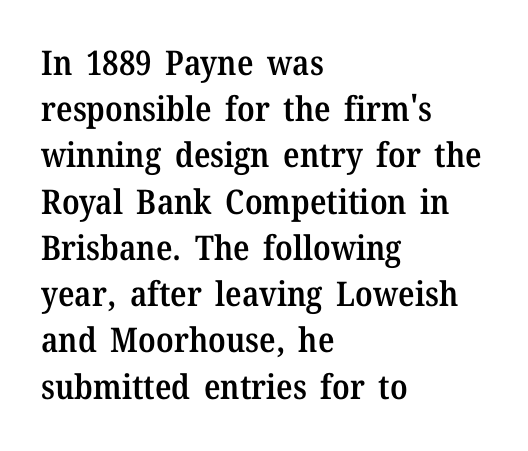
Q: Is the text bold? A: Semi-bold.
Q: Is the text italic (slanted)? A: No, it is upright.
Q: Is the typeface a serif or a sans-serif typeface? A: Serif.
Q: Is the text underlined? A: No.
Q: How is the paragraph aligned? A: Left-aligned.
Q: Is the spacing between letters normal or unusually wide? A: Normal.
Q: Is the spacing between lines tight, normal or loose? A: Normal.
Q: Width (condensed, normal, or wide)? A: Normal.
Q: Stroke contrast? A: Medium.
Q: x-height? A: Medium.
Q: Monospaced? A: No.
